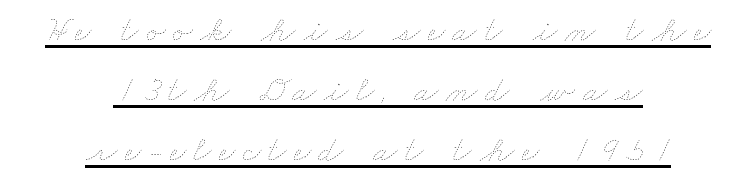
Q: Is the text bold? A: No.
Q: Is the text underlined? A: Yes.
Q: How is the paragraph aligned? A: Centered.
Q: Is the spacing between letters normal or unusually wide? A: Unusually wide.
Q: Is the spacing between lines tight, normal or loose? A: Normal.
Q: Width (condensed, normal, or wide)? A: Wide.
Q: Stroke contrast? A: Low.
Q: x-height? A: Small.
Q: Monospaced? A: No.
